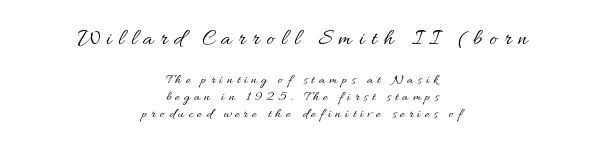
Q: Is the text bold? A: No.
Q: Is the text italic (slanted)? A: Yes.
Q: Is the text underlined? A: No.
Q: How is the paragraph aligned? A: Centered.
Q: Is the spacing between letters normal or unusually wide? A: Unusually wide.
Q: Which block of text is set in a larger size, the first (top) or the second (bottom)? A: The first (top) one.
